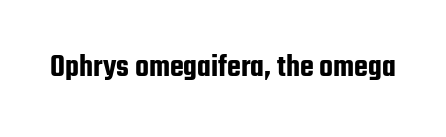
{"serif": "no", "italic": "no", "width": "condensed", "stroke_contrast": "low", "x_height": "medium", "monospaced": "no", "underline": "no", "letter_spacing": "normal", "letter_spacing_em": 0.0, "glyph_px": 32}
